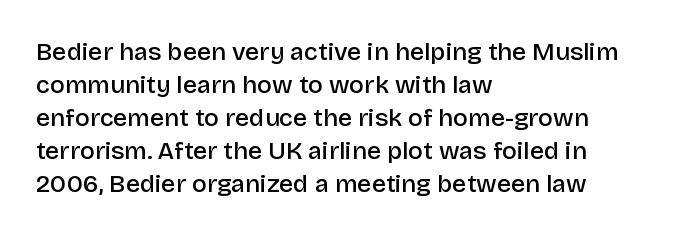
{"italic": "no", "bold": "semi", "underline": "no", "align": "left", "line_spacing": "normal", "line_spacing_ratio": 1.32, "letter_spacing": "normal", "letter_spacing_em": 0.0, "glyph_px": 25}
